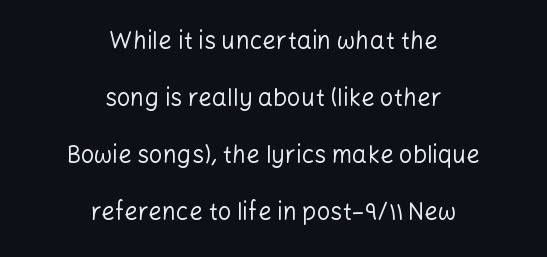
Q: Is the text bold? A: No.
Q: Is the text italic (slanted)? A: No, it is upright.
Q: Is the text underlined? A: No.
Q: How is the paragraph aligned? A: Centered.
Q: Is the spacing between letters normal or unusually wide? A: Normal.
Q: Is the spacing between lines tight, normal or loose? A: Loose.
